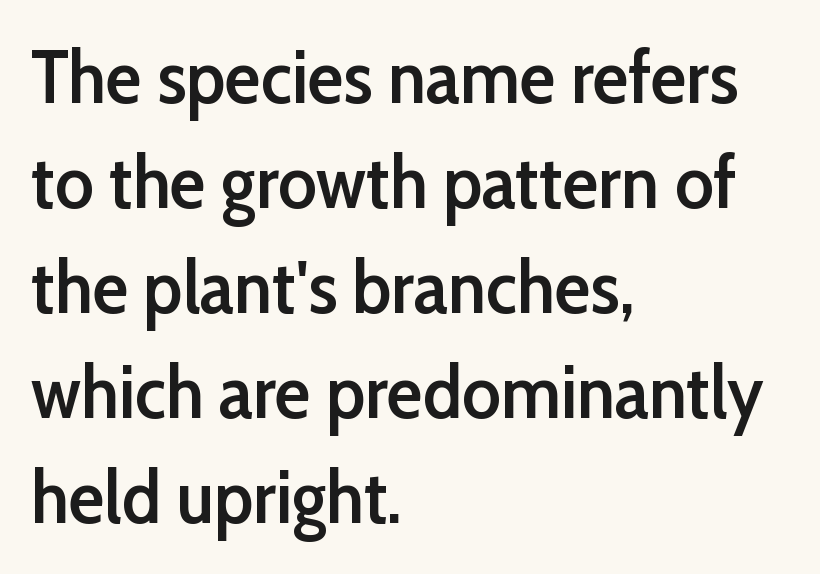
Q: Is the text bold? A: Semi-bold.
Q: Is the text italic (slanted)? A: No, it is upright.
Q: Is the typeface a serif or a sans-serif typeface? A: Sans-serif.
Q: Is the text underlined? A: No.
Q: How is the paragraph aligned? A: Left-aligned.
Q: Is the spacing between letters normal or unusually wide? A: Normal.
Q: Is the spacing between lines tight, normal or loose? A: Normal.
Q: Width (condensed, normal, or wide)? A: Normal.
Q: Stroke contrast? A: Low.
Q: x-height? A: Medium.
Q: Monospaced? A: No.
